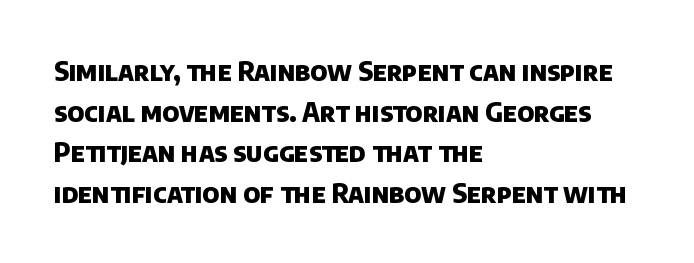
{"bold": "yes", "underline": "no", "align": "left", "line_spacing": "normal", "line_spacing_ratio": 1.56, "letter_spacing": "normal", "letter_spacing_em": 0.0, "glyph_px": 26}
